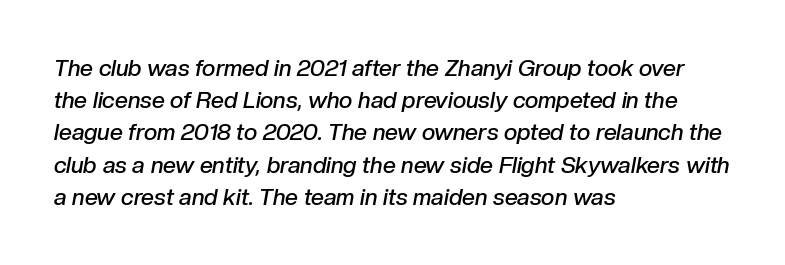
Q: Is the text bold? A: Semi-bold.
Q: Is the text italic (slanted)? A: Yes, it leans right by about 10 degrees.
Q: Is the text underlined? A: No.
Q: How is the paragraph aligned? A: Left-aligned.
Q: Is the spacing between letters normal or unusually wide? A: Normal.
Q: Is the spacing between lines tight, normal or loose? A: Normal.
